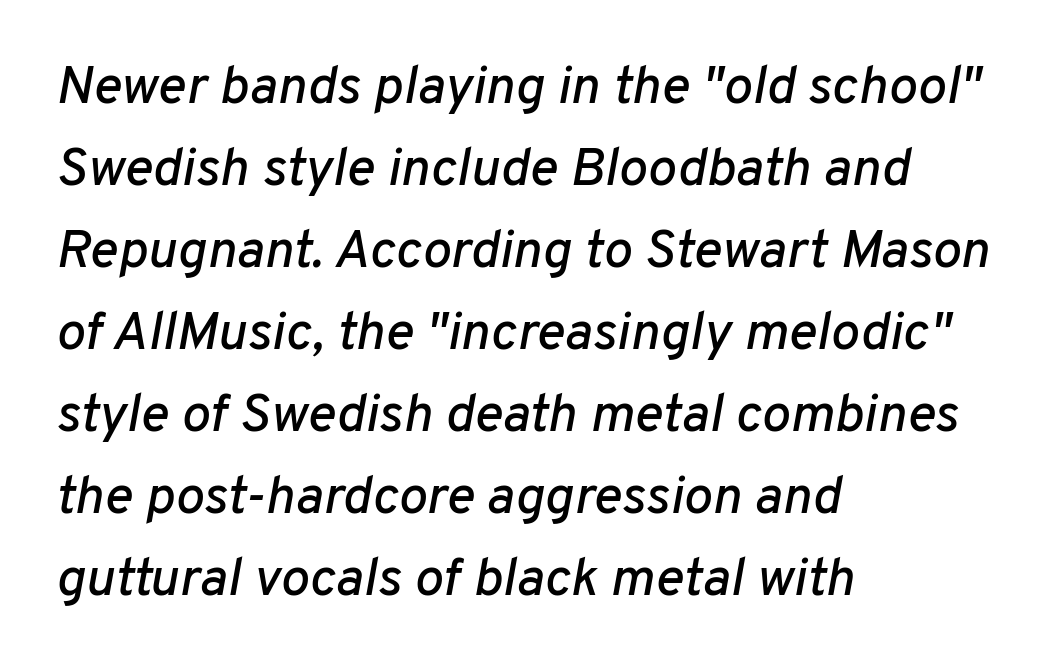
{"italic": "yes", "lean": "right", "slant_degrees": 10, "width": "normal", "stroke_contrast": "low", "x_height": "medium", "monospaced": "no", "underline": "no", "align": "left", "line_spacing": "normal", "line_spacing_ratio": 1.52, "letter_spacing": "normal", "letter_spacing_em": 0.0, "glyph_px": 54}
